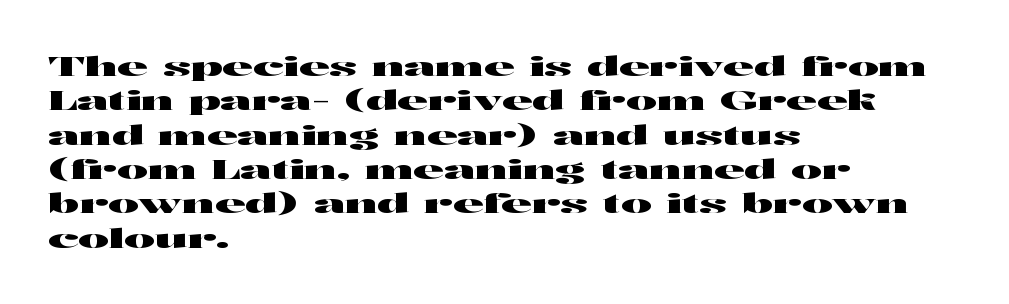
The image shows 26 px text type, upright; set left-aligned, normal line spacing (1.32x), normal letter spacing, not underlined.
